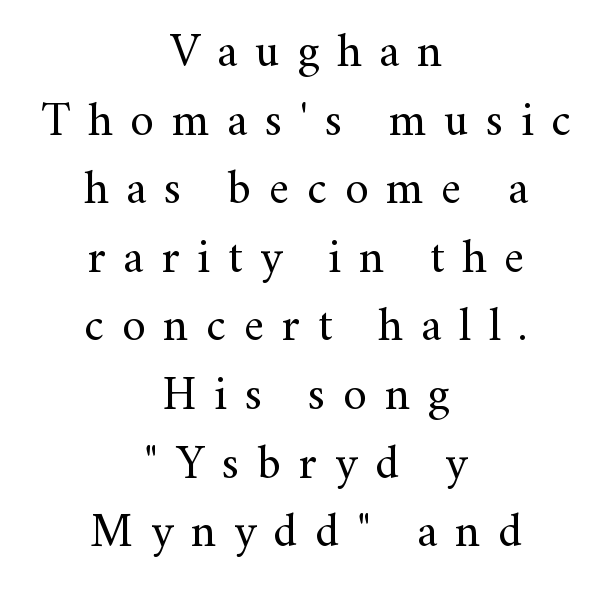
Nothing heavy about these letters — not bold at all. Type without underlining. One glance says typical: line gaps are just what's usual. Look at the tracking — it's clearly loosened, letters drifting apart. Reading down the block, each line starts at a different indent, mirrored at its end.
